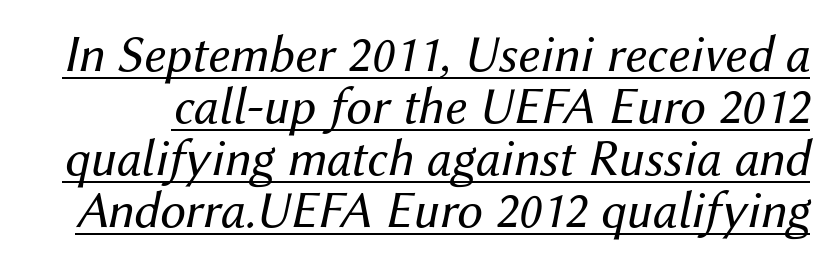
{"italic": "yes", "lean": "right", "slant_degrees": 12, "bold": "no", "weight": "regular", "width": "normal", "stroke_contrast": "medium", "x_height": "medium", "monospaced": "no", "underline": "yes", "line_spacing": "tight", "line_spacing_ratio": 1.0, "letter_spacing": "normal", "letter_spacing_em": 0.0, "glyph_px": 52}
